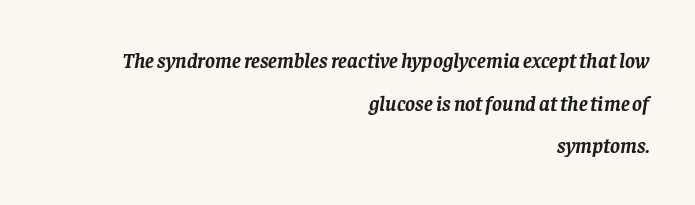
The image shows 21 px bold type, italic (leaning right); set right-aligned, loose line spacing (2.03x), normal letter spacing, not underlined.
